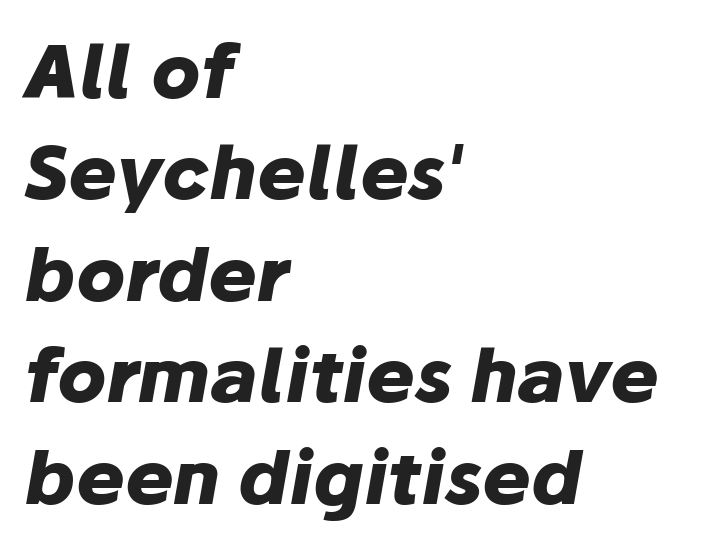
The image shows 73 px heavy type, italic (leaning right); set left-aligned, normal line spacing (1.39x), normal letter spacing, not underlined; low stroke contrast and a medium x-height.
